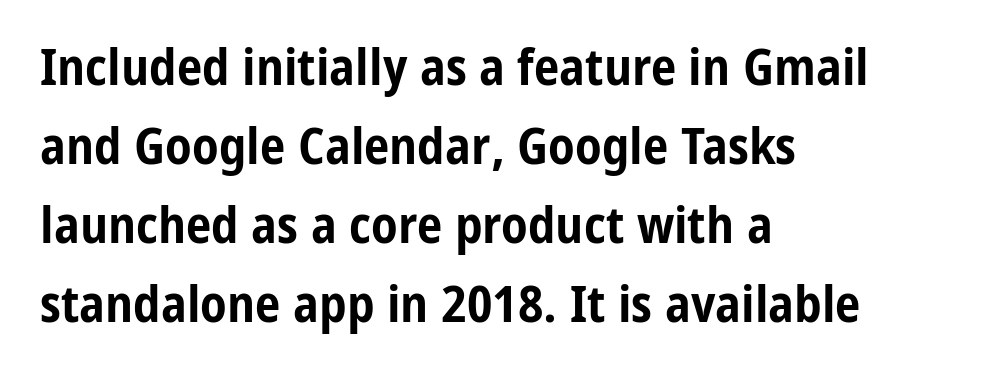
{"serif": "no", "italic": "no", "bold": "yes", "weight": "bold", "width": "condensed", "stroke_contrast": "low", "x_height": "medium", "monospaced": "no", "underline": "no", "align": "left", "line_spacing": "normal", "line_spacing_ratio": 1.55, "letter_spacing": "normal", "letter_spacing_em": 0.0, "glyph_px": 51}
